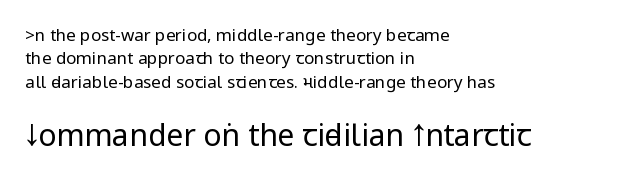
The image shows 30 px regular-weight, condensed sans-serif type, upright; set left-aligned, normal line spacing (1.37x), normal letter spacing, not underlined; the second (bottom) block is 1.76x larger; low stroke contrast.
